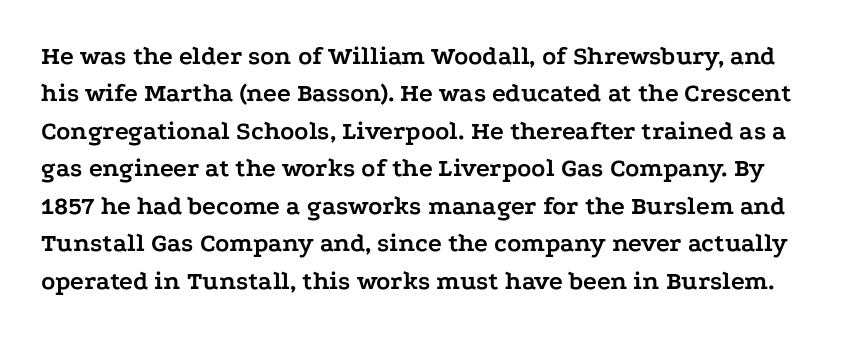
In terms of weight, the rendering is a true, heavy bold. A normal amount of white space separates one row of letters from the next. Honestly, the letter spacing is just normal — you wouldn't notice it. Quick note: not italic, upright.
